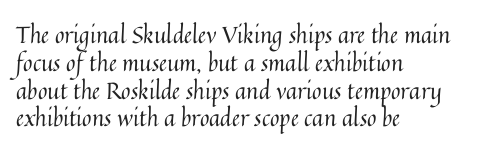
Typeset ragged right — the left edge is the straight one. The gaps between neighbouring characters are ordinary and unremarkable. No letter is thick-stroked: the sample isn't bold. Lines of text with bare space underneath.
